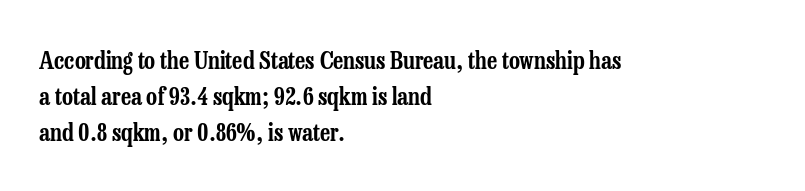
The image shows 24 px text type, upright; set left-aligned, normal line spacing (1.5x), normal letter spacing, not underlined.
